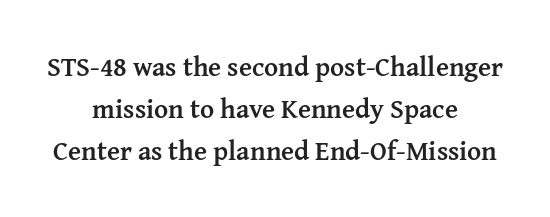
Both edges are ragged and mirror each other, which tells us the setting is centered. Only glyphs here, with clear space below each row. A typesetter would mark this as roman, not italic. Tracking value appears to be zero — textbook default spacing. A normal amount of white space separates one row of letters from the next. The characters look thick and weighty, a clear bold.
